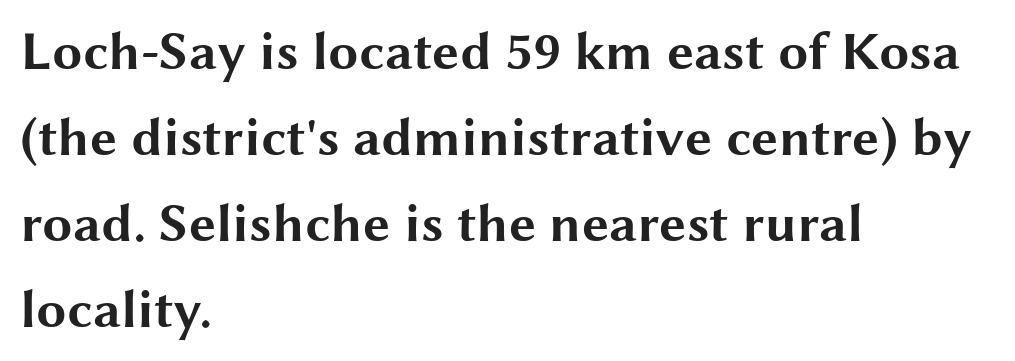
Q: Is the text bold? A: Yes.
Q: Is the text italic (slanted)? A: No, it is upright.
Q: Is the typeface a serif or a sans-serif typeface? A: Sans-serif.
Q: Is the text underlined? A: No.
Q: How is the paragraph aligned? A: Left-aligned.
Q: Is the spacing between letters normal or unusually wide? A: Normal.
Q: Is the spacing between lines tight, normal or loose? A: Normal.
Q: Width (condensed, normal, or wide)? A: Wide.
Q: Stroke contrast? A: Medium.
Q: x-height? A: Medium.
Q: Monospaced? A: No.
